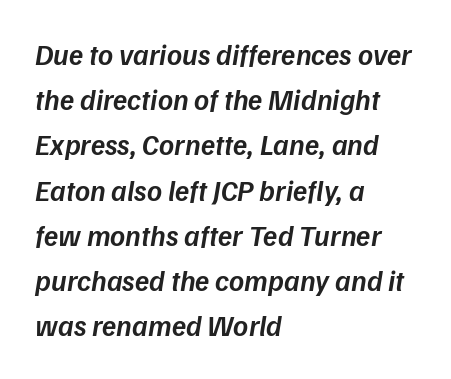
How are the letters spaced? Ordinarily, with no added tracking. This sample has the flowing, uneven cadence of proportional lettering. The lines in this sample share a left origin and differ only in where they stop. Reading down the column, the eye jumps a familiar distance to each next line.
